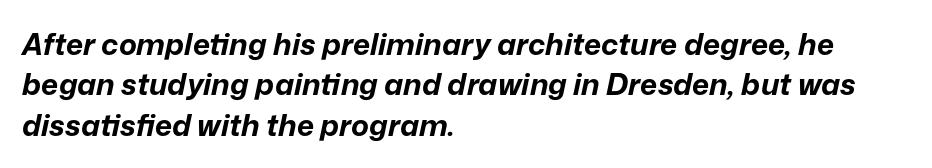
{"italic": "yes", "lean": "right", "slant_degrees": 12, "bold": "yes", "weight": "bold", "width": "normal", "stroke_contrast": "low", "x_height": "medium", "monospaced": "no", "underline": "no", "align": "left", "line_spacing": "normal", "line_spacing_ratio": 1.35, "letter_spacing": "normal", "letter_spacing_em": 0.0, "glyph_px": 30}
